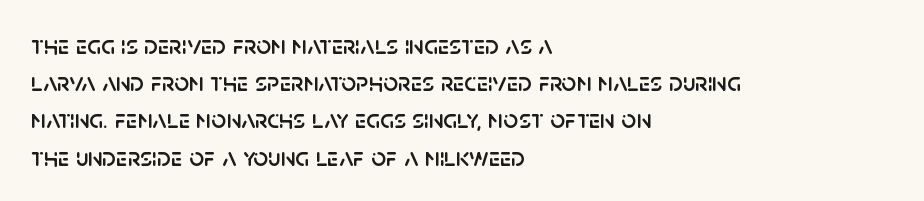
Q: Is the text italic (slanted)? A: No, it is upright.
Q: Is the text underlined? A: No.
Q: How is the paragraph aligned? A: Left-aligned.
Q: Is the spacing between letters normal or unusually wide? A: Normal.
Q: Is the spacing between lines tight, normal or loose? A: Normal.
